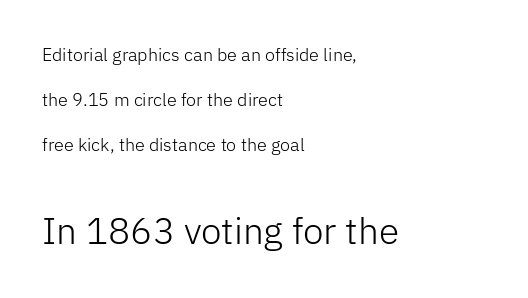
Q: Is the text bold? A: No.
Q: Is the text italic (slanted)? A: No, it is upright.
Q: Is the typeface a serif or a sans-serif typeface? A: Sans-serif.
Q: Is the text underlined? A: No.
Q: How is the paragraph aligned? A: Left-aligned.
Q: Is the spacing between letters normal or unusually wide? A: Normal.
Q: Is the spacing between lines tight, normal or loose? A: Loose.
Q: Which block of text is set in a larger size, the first (top) or the second (bottom)? A: The second (bottom) one.
Q: Width (condensed, normal, or wide)? A: Normal.
Q: Stroke contrast? A: Low.
Q: x-height? A: Medium.
Q: Monospaced? A: No.
